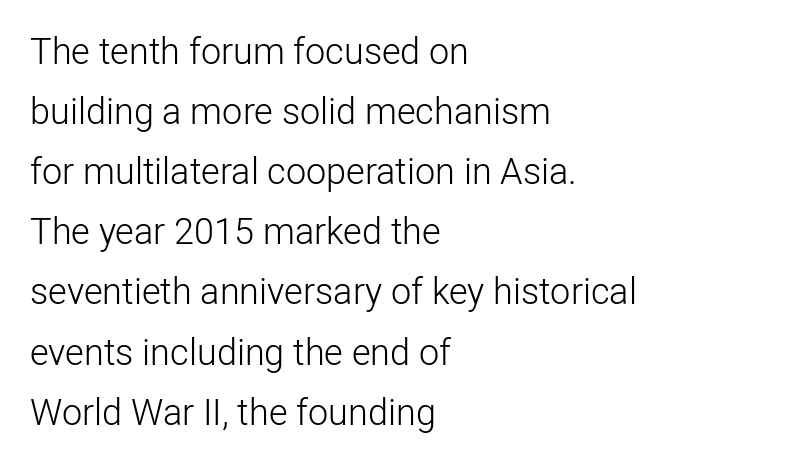
The image shows 36 px light sans-serif type, upright; set left-aligned, normal line spacing (1.67x), normal letter spacing, not underlined; low stroke contrast and a medium x-height.
